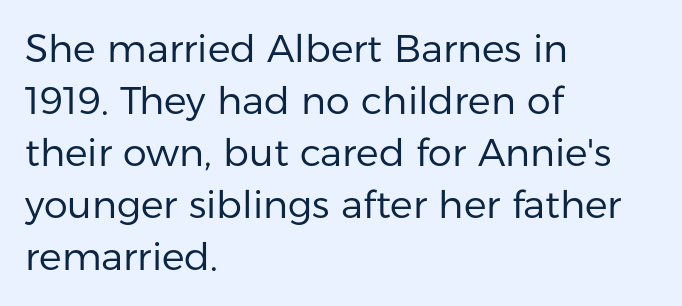
The image shows 38 px regular-weight sans-serif type, upright; set left-aligned, normal line spacing (1.37x), normal letter spacing, not underlined; low stroke contrast and a medium x-height.
